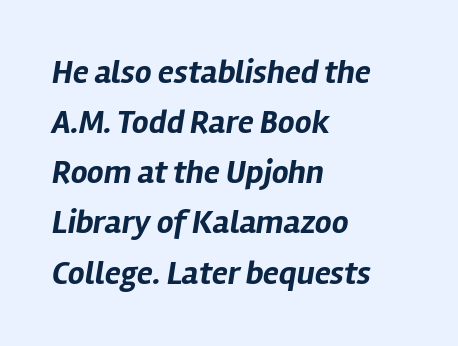
The rendering uses a moderate line-height, typical for paragraphs. Underlining? Definitely not there. Visually the block forms a straight wall on the left and a jagged coastline on the right. Letter spacing: default. Tall strokes in this sample are angled rather than plumb.
